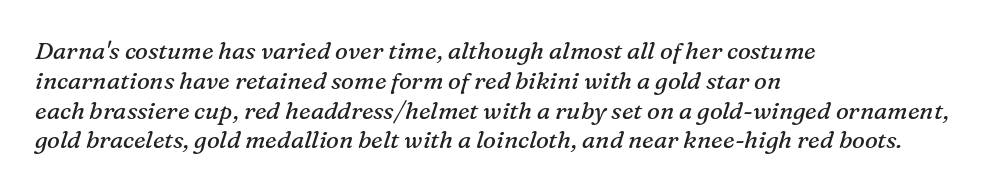
Q: Is the text bold? A: No.
Q: Is the text italic (slanted)? A: Yes, it leans right by about 16 degrees.
Q: Is the text underlined? A: No.
Q: How is the paragraph aligned? A: Left-aligned.
Q: Is the spacing between letters normal or unusually wide? A: Normal.
